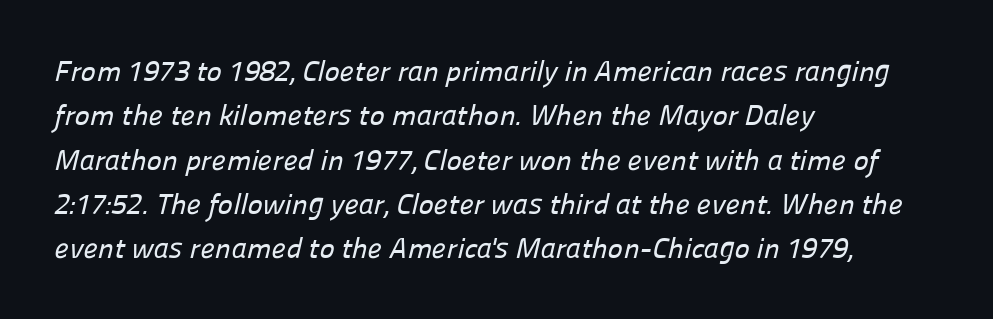
Q: Is the typeface a serif or a sans-serif typeface? A: Sans-serif.
Q: Is the text underlined? A: No.
Q: How is the paragraph aligned? A: Left-aligned.
Q: Is the spacing between letters normal or unusually wide? A: Normal.
Q: Is the spacing between lines tight, normal or loose? A: Normal.
Q: Width (condensed, normal, or wide)? A: Normal.
Q: Stroke contrast? A: Low.
Q: x-height? A: Medium.
Q: Monospaced? A: No.
